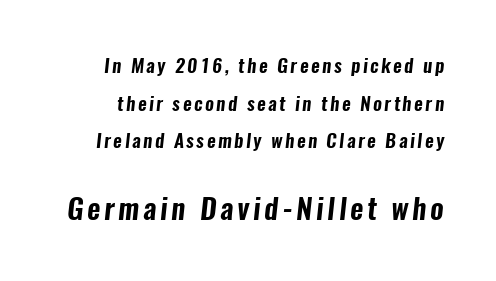
The image shows 29 px condensed sans-serif type; set loose line spacing (1.98x), not underlined; the second (bottom) block is 1.53x larger; low stroke contrast and a medium x-height.
